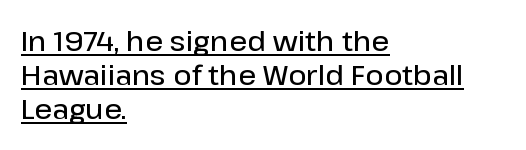
{"serif": "no", "italic": "no", "bold": "semi", "weight": "semibold", "width": "normal", "stroke_contrast": "low", "x_height": "medium", "monospaced": "no", "underline": "yes", "align": "left", "line_spacing_ratio": 1.22, "letter_spacing": "normal", "letter_spacing_em": 0.0, "glyph_px": 28}
